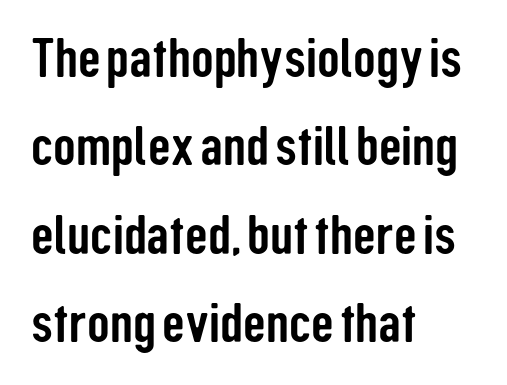
{"serif": "no", "italic": "no", "width": "condensed", "stroke_contrast": "low", "x_height": "medium", "monospaced": "no", "underline": "no", "align": "left", "line_spacing": "normal", "line_spacing_ratio": 1.58, "letter_spacing": "normal", "letter_spacing_em": 0.0, "glyph_px": 56}
